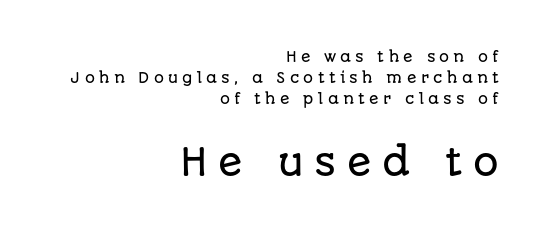
The image shows 36 px sans-serif type, upright; set right-aligned, normal line spacing (1.49x), unusually wide letter spacing (+0.3 em), not underlined; the second (bottom) block is 2.57x larger; low stroke contrast and a large x-height.
